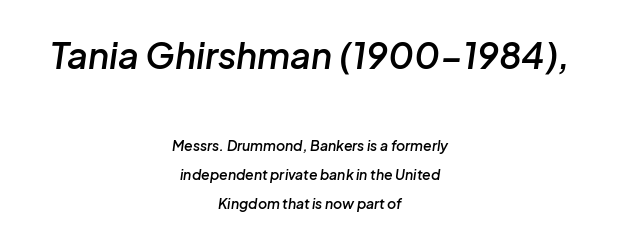
Q: Is the text bold? A: Semi-bold.
Q: Is the text italic (slanted)? A: Yes, it leans right by about 8 degrees.
Q: Is the text underlined? A: No.
Q: How is the paragraph aligned? A: Centered.
Q: Is the spacing between letters normal or unusually wide? A: Normal.
Q: Is the spacing between lines tight, normal or loose? A: Loose.
Q: Which block of text is set in a larger size, the first (top) or the second (bottom)? A: The first (top) one.
Q: Width (condensed, normal, or wide)? A: Normal.
Q: Stroke contrast? A: Low.
Q: x-height? A: Medium.
Q: Monospaced? A: No.
